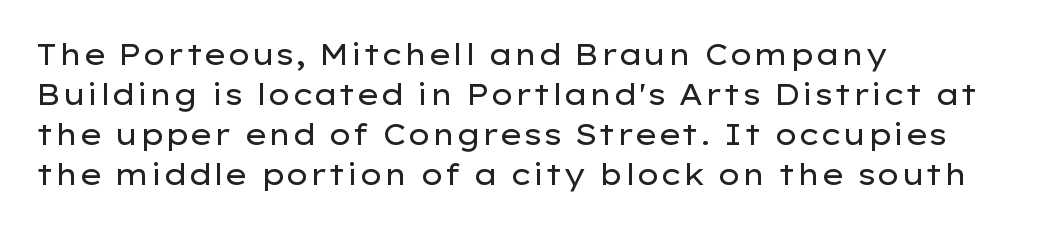
The font's upright variant was chosen for this text. There is no visible air inserted between adjacent glyphs. Each row of text sits above clean, open space. The face used here is proportionally spaced, like ordinary book or web type. The paragraph has a hard left edge and a soft right edge. Typographically, this falls in the sans-serif category.
